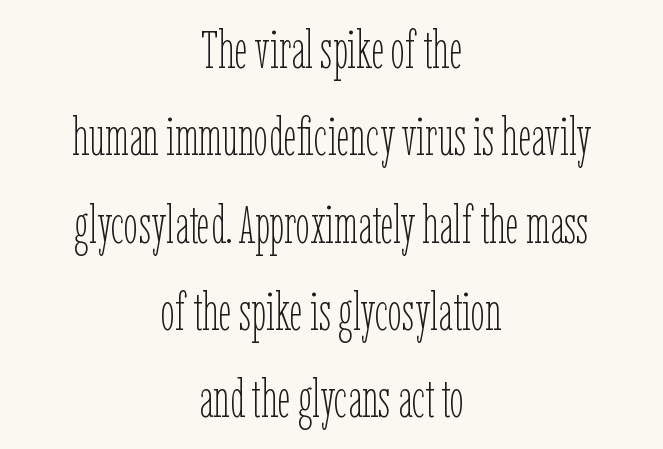
The image shows 52 px thin, condensed type, upright; set centered, normal line spacing (1.68x), normal letter spacing, not underlined; low stroke contrast and a medium x-height.
